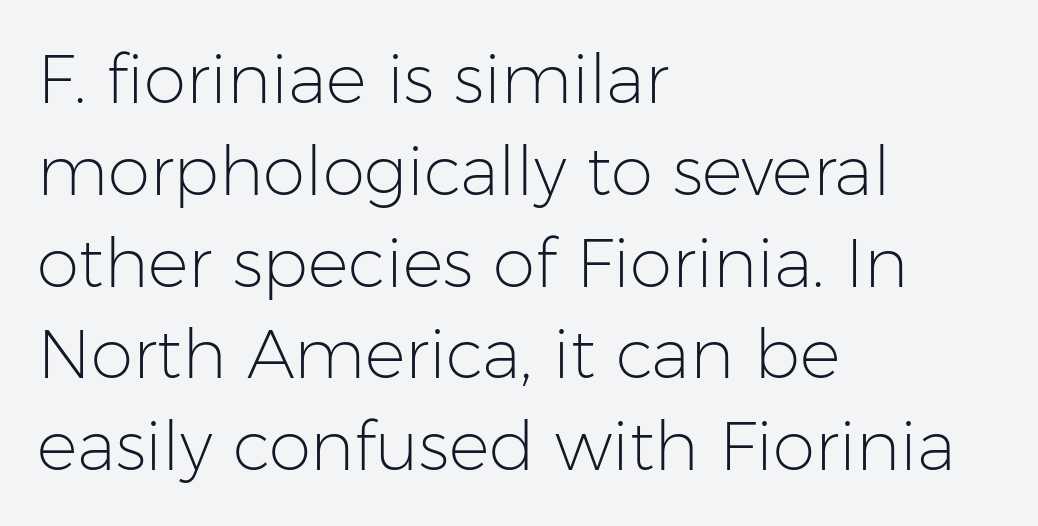
The image shows 68 px light sans-serif type, upright; set left-aligned, normal line spacing (1.35x), normal letter spacing, not underlined; low stroke contrast and a medium x-height.
